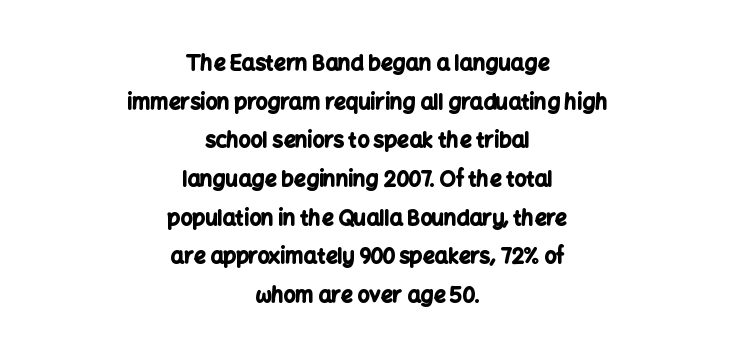
Any mark beneath the type? The region is blank. You can tell it's not italic because the verticals are truly vertical. On the weight axis this lands at bold, roughly 700. These lines are centered, leaving both edges ragged. Between one letter and the next there's only the usual sliver of space.
